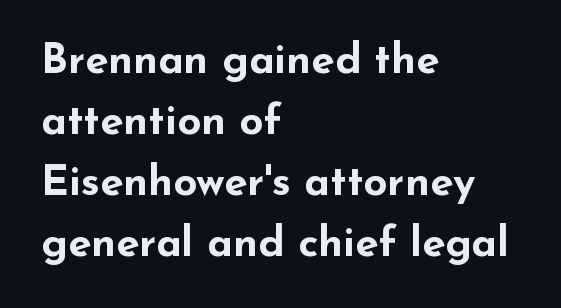
Q: Is the text bold? A: Yes.
Q: Is the text italic (slanted)? A: No, it is upright.
Q: Is the typeface a serif or a sans-serif typeface? A: Sans-serif.
Q: Is the text underlined? A: No.
Q: How is the paragraph aligned? A: Left-aligned.
Q: Is the spacing between letters normal or unusually wide? A: Normal.
Q: Is the spacing between lines tight, normal or loose? A: Normal.
Q: Width (condensed, normal, or wide)? A: Wide.
Q: Stroke contrast? A: Low.
Q: x-height? A: Small.
Q: Monospaced? A: No.
